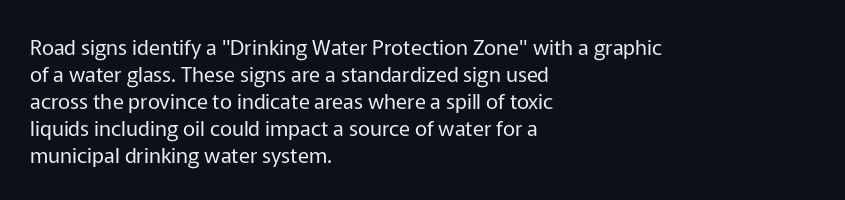
The image shows 21 px text type, upright; set left-aligned, normal line spacing (1.28x), normal letter spacing, not underlined.
